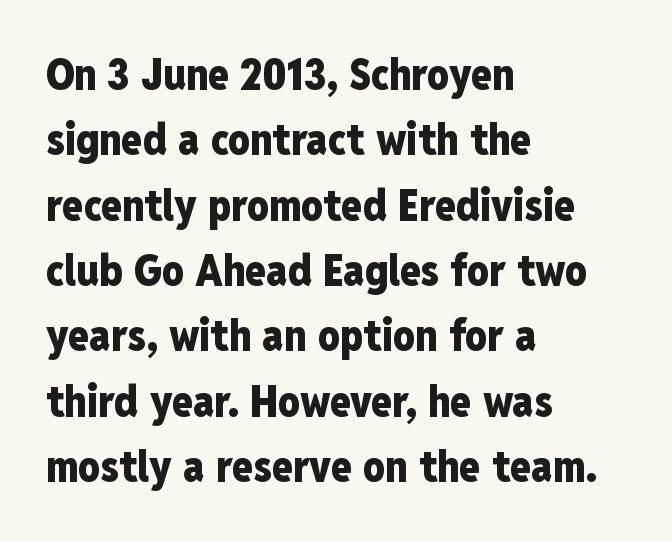
Q: Is the text bold? A: Yes.
Q: Is the text italic (slanted)? A: No, it is upright.
Q: Is the typeface a serif or a sans-serif typeface? A: Sans-serif.
Q: Is the text underlined? A: No.
Q: How is the paragraph aligned? A: Left-aligned.
Q: Is the spacing between letters normal or unusually wide? A: Normal.
Q: Is the spacing between lines tight, normal or loose? A: Normal.
Q: Width (condensed, normal, or wide)? A: Condensed.
Q: Stroke contrast? A: Low.
Q: x-height? A: Medium.
Q: Monospaced? A: No.
